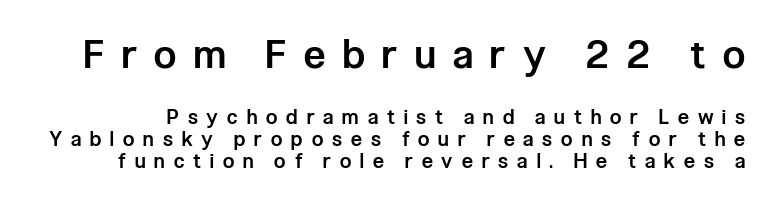
Q: Is the text bold? A: Semi-bold.
Q: Is the text italic (slanted)? A: No, it is upright.
Q: Is the typeface a serif or a sans-serif typeface? A: Sans-serif.
Q: Is the text underlined? A: No.
Q: Is the spacing between letters normal or unusually wide? A: Unusually wide.
Q: Is the spacing between lines tight, normal or loose? A: Tight.
Q: Which block of text is set in a larger size, the first (top) or the second (bottom)? A: The first (top) one.
Q: Width (condensed, normal, or wide)? A: Condensed.
Q: Stroke contrast? A: Low.
Q: x-height? A: Medium.
Q: Monospaced? A: No.
